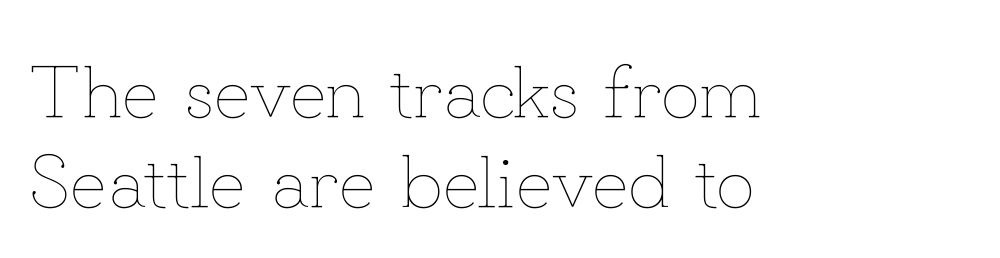
The image shows 76 px thin type, upright; set left-aligned, line spacing 1.19x, normal letter spacing, not underlined; low stroke contrast and a small x-height.
